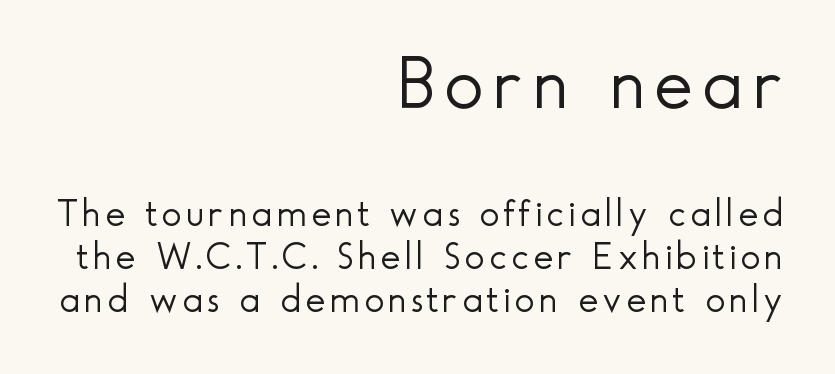
Q: Is the text bold? A: No.
Q: Is the text italic (slanted)? A: No, it is upright.
Q: Is the typeface a serif or a sans-serif typeface? A: Sans-serif.
Q: Is the text underlined? A: No.
Q: How is the paragraph aligned? A: Right-aligned.
Q: Is the spacing between lines tight, normal or loose? A: Tight.
Q: Which block of text is set in a larger size, the first (top) or the second (bottom)? A: The first (top) one.
Q: Width (condensed, normal, or wide)? A: Normal.
Q: x-height? A: Small.
Q: Monospaced? A: No.
